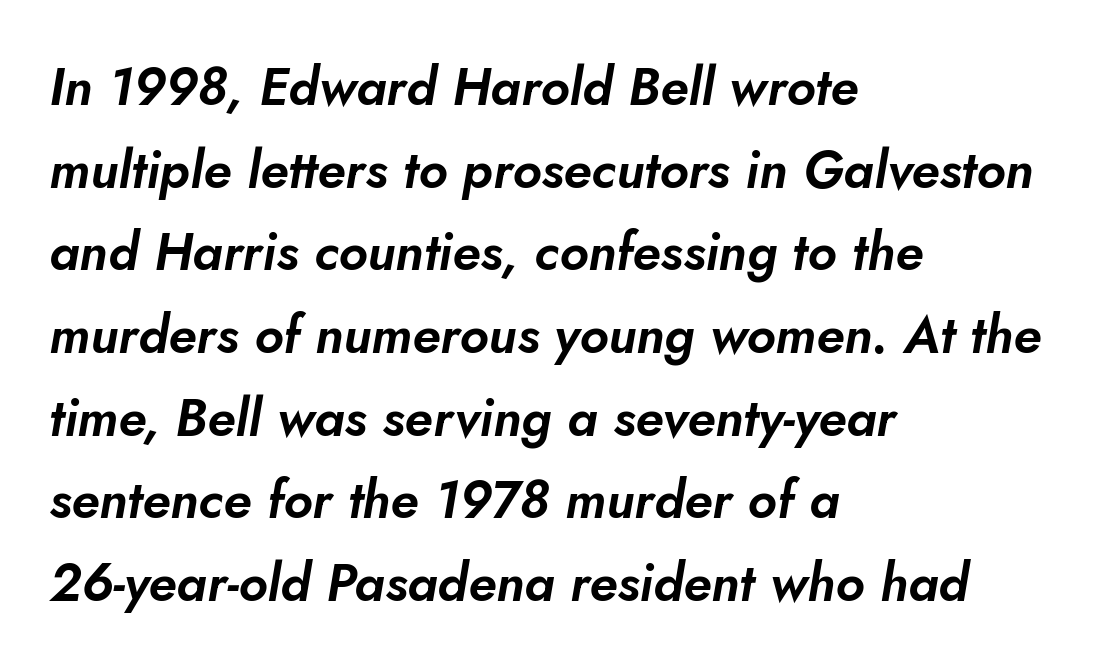
Q: Is the text italic (slanted)? A: Yes, it leans right by about 5 degrees.
Q: Is the text underlined? A: No.
Q: How is the paragraph aligned? A: Left-aligned.
Q: Is the spacing between letters normal or unusually wide? A: Normal.
Q: Is the spacing between lines tight, normal or loose? A: Normal.
Q: Width (condensed, normal, or wide)? A: Normal.
Q: Stroke contrast? A: Low.
Q: x-height? A: Small.
Q: Monospaced? A: No.
